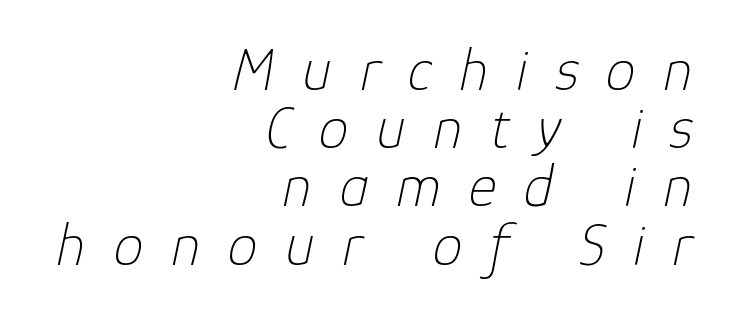
The image shows 60 px thin type, italic (leaning right); set right-aligned, tight line spacing (0.97x), unusually wide letter spacing (+0.46 em), not underlined; low stroke contrast and a medium x-height.
